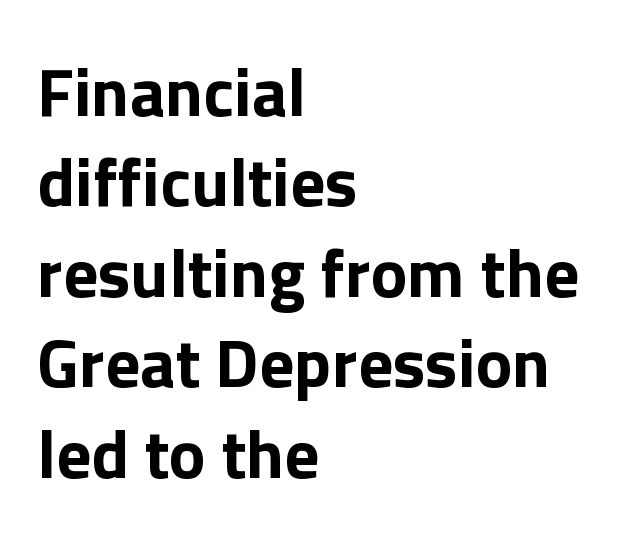
Q: Is the text bold? A: Yes.
Q: Is the text italic (slanted)? A: No, it is upright.
Q: Is the typeface a serif or a sans-serif typeface? A: Sans-serif.
Q: Is the text underlined? A: No.
Q: How is the paragraph aligned? A: Left-aligned.
Q: Is the spacing between letters normal or unusually wide? A: Normal.
Q: Is the spacing between lines tight, normal or loose? A: Normal.
Q: Width (condensed, normal, or wide)? A: Normal.
Q: Stroke contrast? A: Low.
Q: x-height? A: Medium.
Q: Monospaced? A: No.
